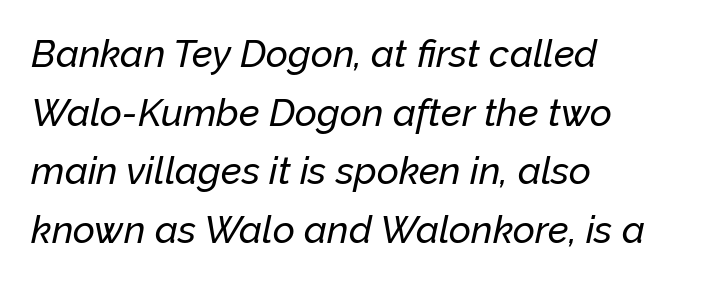
Q: Is the text italic (slanted)? A: Yes, it leans right by about 12 degrees.
Q: Is the text underlined? A: No.
Q: How is the paragraph aligned? A: Left-aligned.
Q: Is the spacing between letters normal or unusually wide? A: Normal.
Q: Is the spacing between lines tight, normal or loose? A: Normal.
Q: Width (condensed, normal, or wide)? A: Normal.
Q: Stroke contrast? A: Low.
Q: x-height? A: Medium.
Q: Monospaced? A: No.
